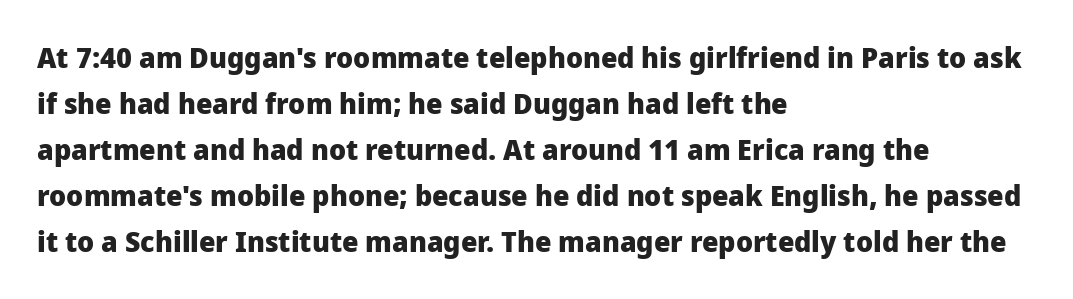
{"serif": "no", "italic": "no", "bold": "yes", "weight": "heavy", "width": "normal", "stroke_contrast": "low", "x_height": "medium", "monospaced": "no", "underline": "no", "align": "left", "line_spacing": "normal", "line_spacing_ratio": 1.59, "letter_spacing": "normal", "letter_spacing_em": 0.0, "glyph_px": 29}
